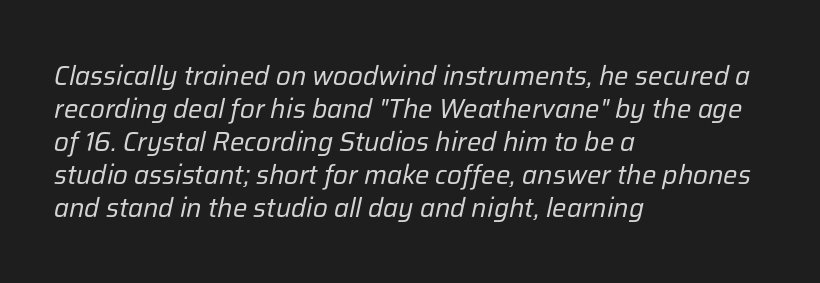
Plain, unruled lines of type. The typography opts for an oblique posture over an upright one. Default kerning and tracking; the words read as compact shapes. The setting favours the left margin, as ordinary paragraphs usually do. The strokes carry an ordinary text weight at most.
